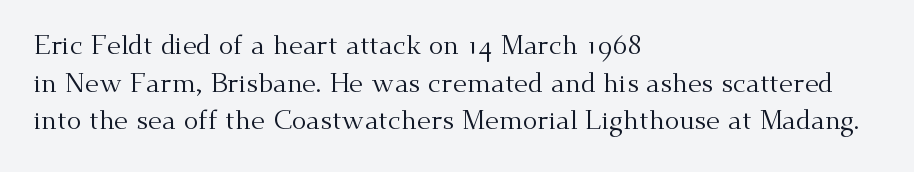
The image shows 27 px text type, upright; set left-aligned, normal line spacing (1.39x), normal letter spacing, not underlined.
